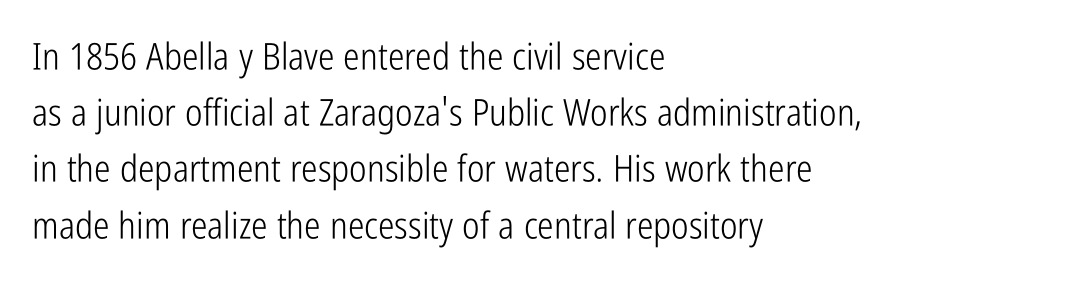
The image shows 37 px light, condensed sans-serif type, upright; set left-aligned, normal line spacing (1.52x), normal letter spacing, not underlined; low stroke contrast and a medium x-height.
